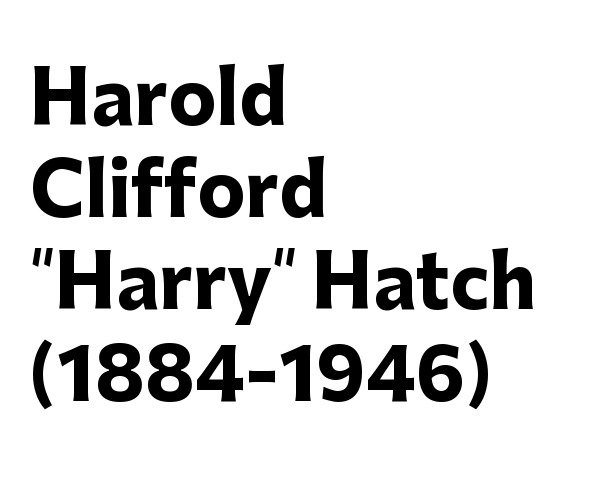
Letter spacing: default. You could not count columns in this text — the font is proportionally spaced. The gap between lines stays unmarked. Rows of type keep a routine distance in the vertical direction. Does the lettering tilt? It doesn't — this is upright. As a designer I'd log this as weight 700, bold.
